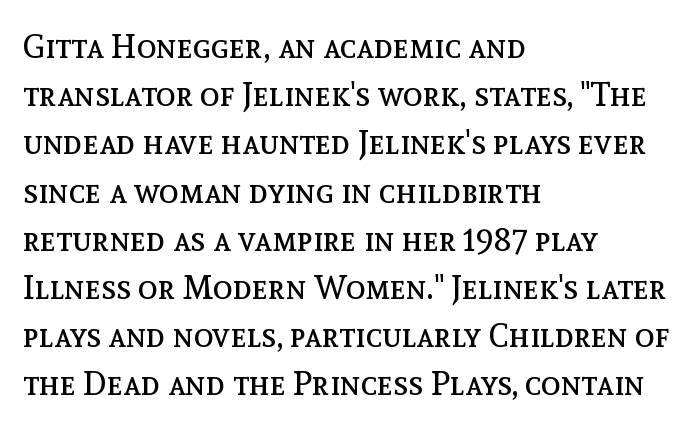
Q: Is the text bold? A: No.
Q: Is the text italic (slanted)? A: No, it is upright.
Q: Is the text underlined? A: No.
Q: How is the paragraph aligned? A: Left-aligned.
Q: Is the spacing between letters normal or unusually wide? A: Normal.
Q: Is the spacing between lines tight, normal or loose? A: Normal.
Q: Width (condensed, normal, or wide)? A: Normal.
Q: x-height? A: Medium.
Q: Monospaced? A: No.
